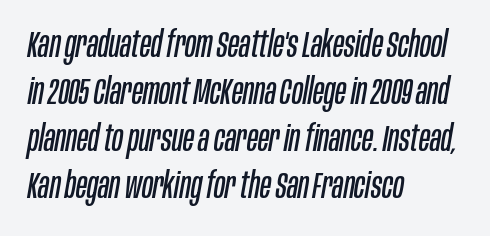
Q: Is the text bold? A: No.
Q: Is the text italic (slanted)? A: Yes, it leans right by about 10 degrees.
Q: Is the text underlined? A: No.
Q: How is the paragraph aligned? A: Left-aligned.
Q: Is the spacing between letters normal or unusually wide? A: Normal.
Q: Is the spacing between lines tight, normal or loose? A: Normal.
Q: Width (condensed, normal, or wide)? A: Condensed.
Q: Stroke contrast? A: Low.
Q: x-height? A: Large.
Q: Monospaced? A: No.
